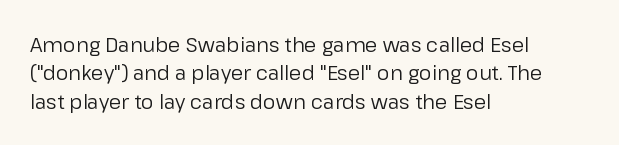
Glyph-to-glyph distance matches everyday printed text. One glance says typical: line gaps are just what's usual. A bare baseline throughout the passage. Does the lettering tilt? It doesn't — this is upright.
